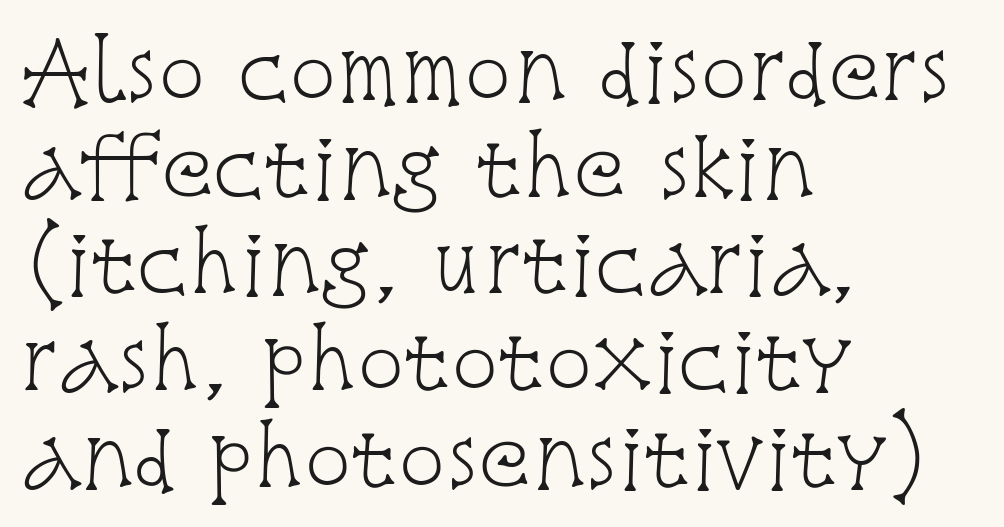
Summary of weight: not heavy and not bold. The passage shown is typed in a proportional face where columns would drift. It's the straight-up-and-down kind of type. Layout note: lines flush left. Typographically, this falls in the serif category.
